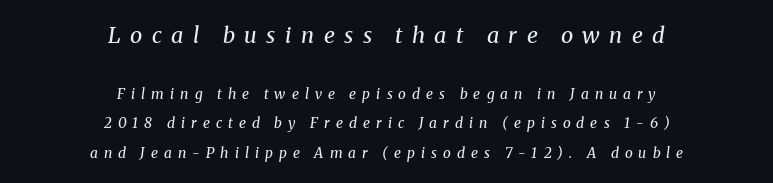
{"italic": "yes", "lean": "right", "slant_degrees": 8, "bold": "no", "underline": "no", "align": "center", "line_spacing": "loose", "line_spacing_ratio": 2.1, "letter_spacing": "wide", "letter_spacing_em": 0.43, "larger_block": "first", "size_ratio": 1.57, "glyph_px": 22}
